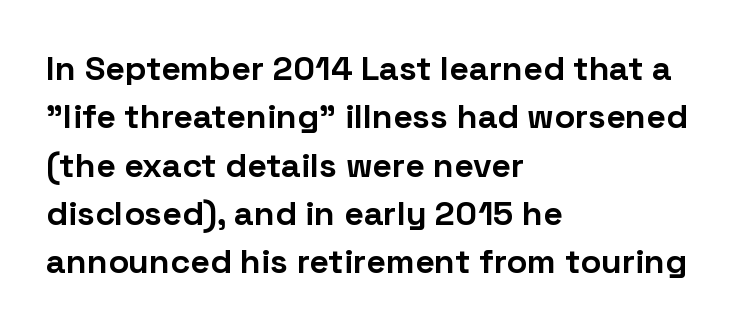
Clear beneath every line of the passage. Notice how descenders clear the ascenders below comfortably — that's standard leading. The letters carry no serifs — their stems end cleanly without finishing strokes. This is heavy type, rendered in bold. Does the copy run flush right? No — it runs flush left.
